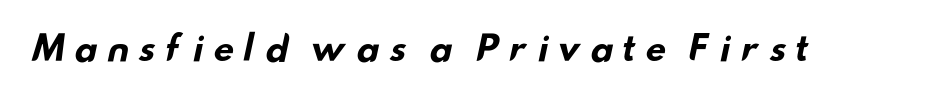
{"serif": "no", "bold": "yes", "weight": "bold", "width": "wide", "stroke_contrast": "low", "x_height": "small", "monospaced": "no", "underline": "no", "letter_spacing": "wide", "letter_spacing_em": 0.22, "glyph_px": 34}
